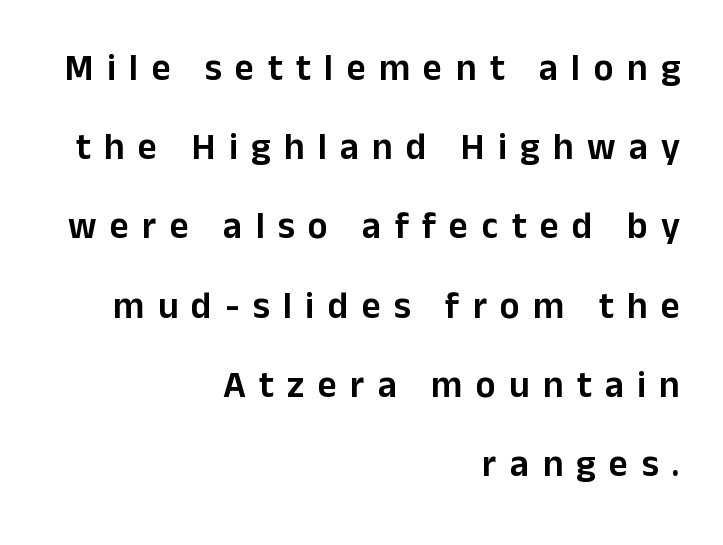
{"serif": "no", "italic": "no", "width": "normal", "stroke_contrast": "low", "x_height": "medium", "monospaced": "no", "underline": "no", "align": "right", "line_spacing": "loose", "line_spacing_ratio": 2.14, "letter_spacing": "wide", "letter_spacing_em": 0.36, "glyph_px": 37}
